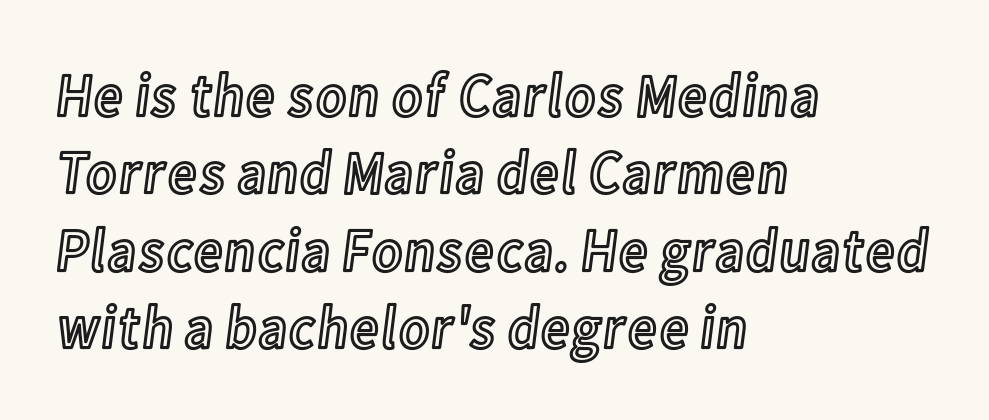
The image shows 62 px condensed type; set left-aligned, normal line spacing (1.25x), normal letter spacing, not underlined; a medium x-height.
